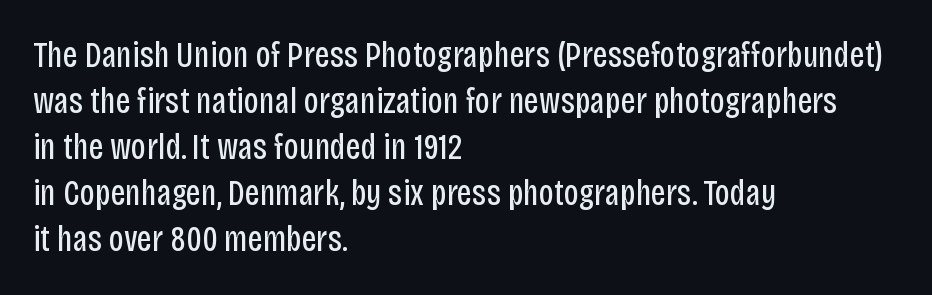
This is roman type, the default non-slanted kind. Which margin do the lines hug? The left one — the right edge is uneven. Rule under the text: the space is simply empty. The rows are spaced the way most documents space them. The font is comparable to plain body text, perhaps lighter. Character widths vary here, with narrow letters taking less room than wide ones.
